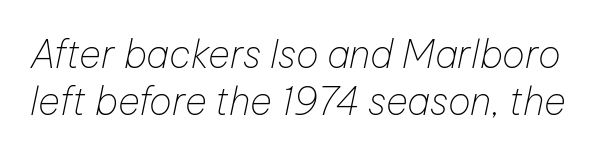
{"italic": "yes", "lean": "right", "slant_degrees": 12, "bold": "no", "weight": "thin", "width": "normal", "stroke_contrast": "low", "x_height": "medium", "monospaced": "no", "underline": "no", "line_spacing_ratio": 1.24, "letter_spacing": "normal", "letter_spacing_em": 0.0, "glyph_px": 38}
